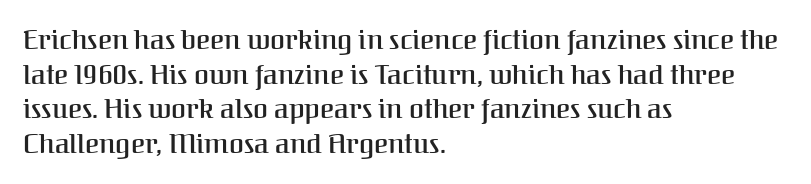
{"italic": "no", "bold": "semi", "underline": "no", "align": "left", "line_spacing": "normal", "line_spacing_ratio": 1.28, "letter_spacing": "normal", "letter_spacing_em": 0.0, "glyph_px": 27}
